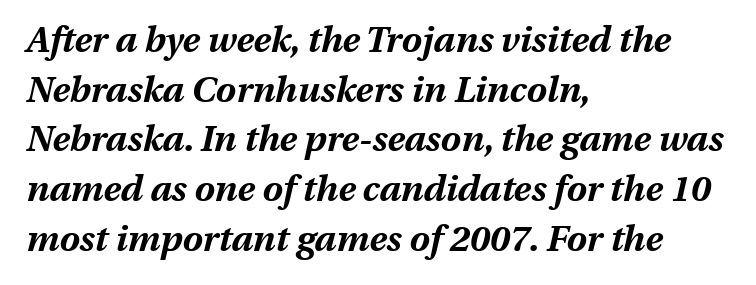
{"italic": "yes", "lean": "right", "slant_degrees": 13, "bold": "yes", "weight": "bold", "width": "normal", "stroke_contrast": "medium", "x_height": "medium", "monospaced": "no", "underline": "no", "align": "left", "line_spacing": "normal", "line_spacing_ratio": 1.38, "letter_spacing": "normal", "letter_spacing_em": 0.0, "glyph_px": 36}
